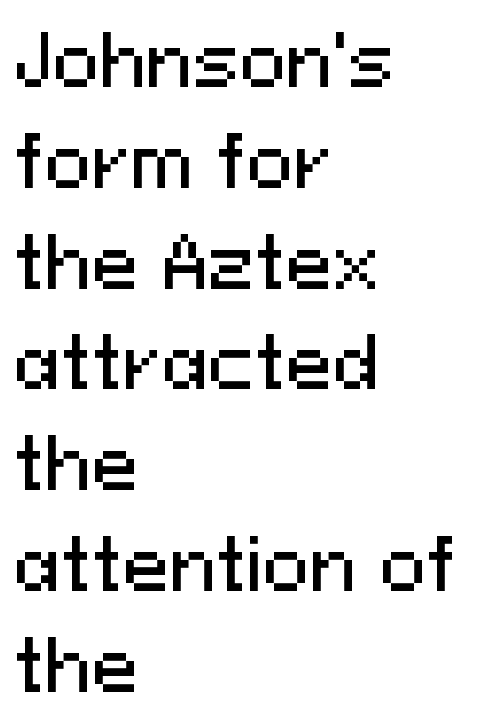
Q: Is the text italic (slanted)? A: No, it is upright.
Q: Is the typeface a serif or a sans-serif typeface? A: Sans-serif.
Q: Is the text underlined? A: No.
Q: How is the paragraph aligned? A: Left-aligned.
Q: Is the spacing between letters normal or unusually wide? A: Normal.
Q: Is the spacing between lines tight, normal or loose? A: Normal.
Q: Width (condensed, normal, or wide)? A: Normal.
Q: Stroke contrast? A: Medium.
Q: x-height? A: Medium.
Q: Monospaced? A: No.
